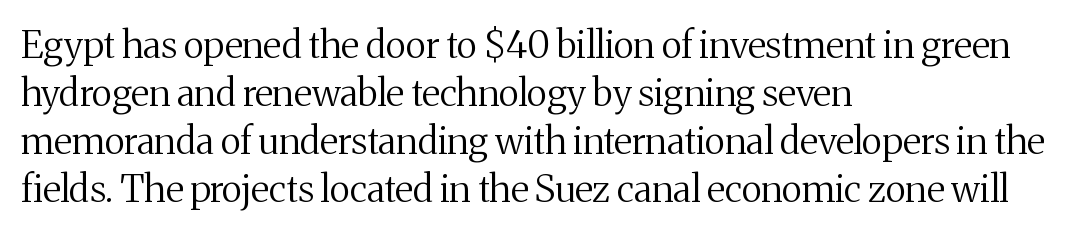
{"serif": "yes", "italic": "no", "bold": "no", "weight": "regular", "width": "normal", "stroke_contrast": "medium", "x_height": "medium", "monospaced": "no", "underline": "no", "align": "left", "line_spacing": "normal", "line_spacing_ratio": 1.3, "letter_spacing": "normal", "letter_spacing_em": 0.0, "glyph_px": 37}
